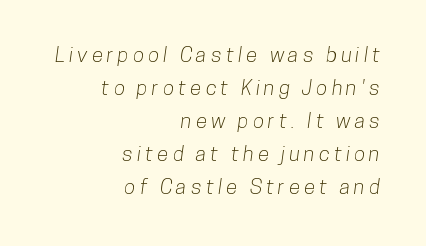
The image shows 21 px text type; set right-aligned, normal line spacing (1.57x), not underlined.
